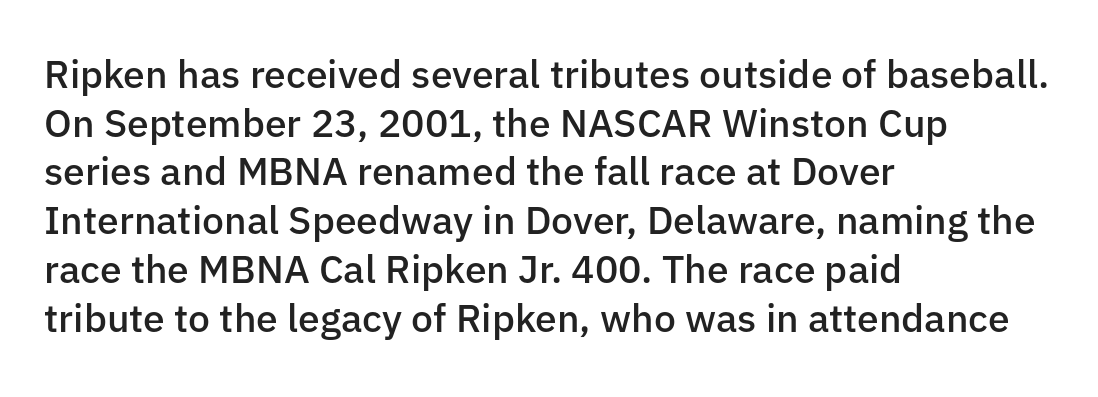
{"serif": "no", "italic": "no", "bold": "semi", "weight": "semibold", "width": "normal", "stroke_contrast": "low", "x_height": "medium", "monospaced": "no", "underline": "no", "align": "left", "line_spacing": "normal", "line_spacing_ratio": 1.25, "letter_spacing": "normal", "letter_spacing_em": 0.0, "glyph_px": 39}
